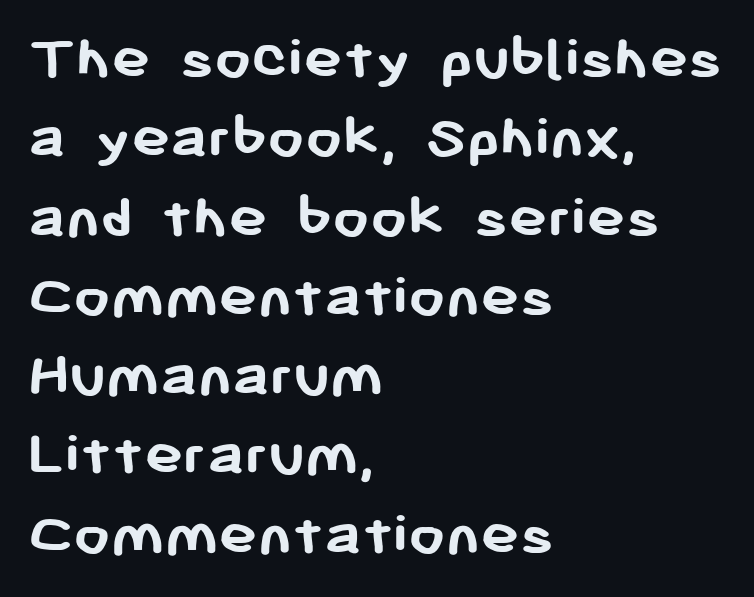
The image shows 65 px semibold sans-serif type, upright; set left-aligned, line spacing 1.22x, normal letter spacing, not underlined; low stroke contrast and a medium x-height.
